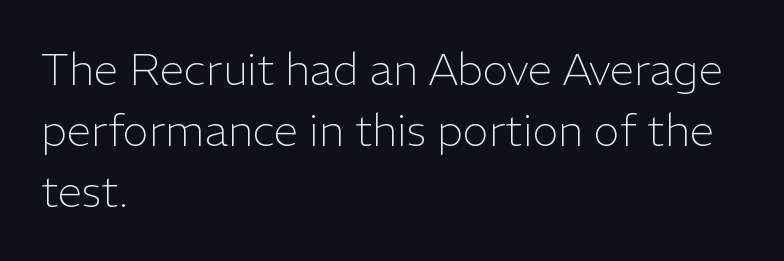
Q: Is the text bold? A: No.
Q: Is the text italic (slanted)? A: No, it is upright.
Q: Is the typeface a serif or a sans-serif typeface? A: Sans-serif.
Q: Is the text underlined? A: No.
Q: How is the paragraph aligned? A: Left-aligned.
Q: Is the spacing between letters normal or unusually wide? A: Normal.
Q: Is the spacing between lines tight, normal or loose? A: Normal.
Q: Width (condensed, normal, or wide)? A: Normal.
Q: Stroke contrast? A: Low.
Q: x-height? A: Medium.
Q: Monospaced? A: No.
